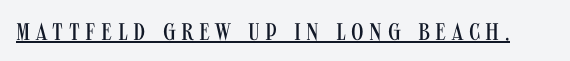
{"italic": "no", "bold": "no", "underline": "yes", "letter_spacing": "wide", "letter_spacing_em": 0.23, "glyph_px": 24}
